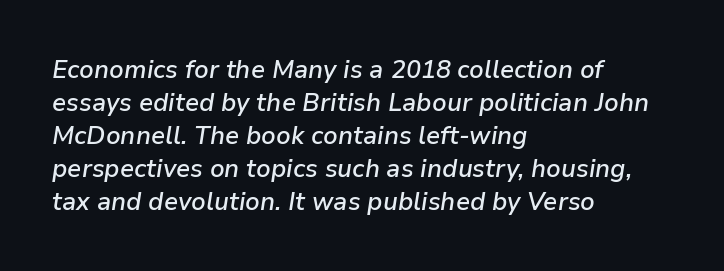
The image shows 25 px text type, italic (leaning right); set left-aligned, normal line spacing (1.32x), normal letter spacing, not underlined.
